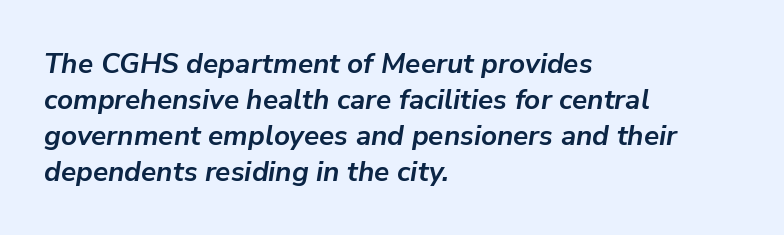
I'd describe the lettering as bold — thick and assertive. The tracking reads as untouched default to a designer's eye. Words float on clear page, feet unadorned. Horizontal bands of white between lines are of average thickness. Italic: yes, the glyphs are oblique. The setting favours the left margin, as ordinary paragraphs usually do.
